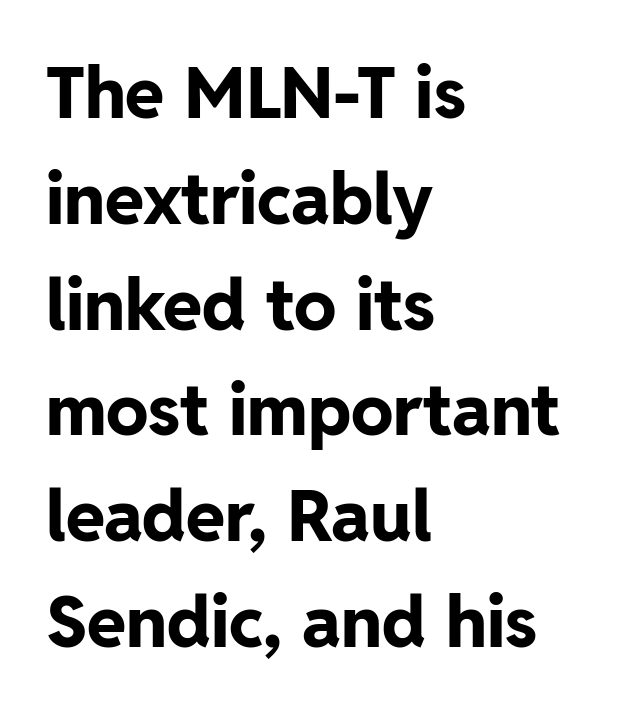
The passage shown is not underscored anywhere. The letters advance in unequal steps, a hallmark of proportional type. Does the leading feel generous? No, just average. Bold? Absolutely — the strokes are thick and heavy.
